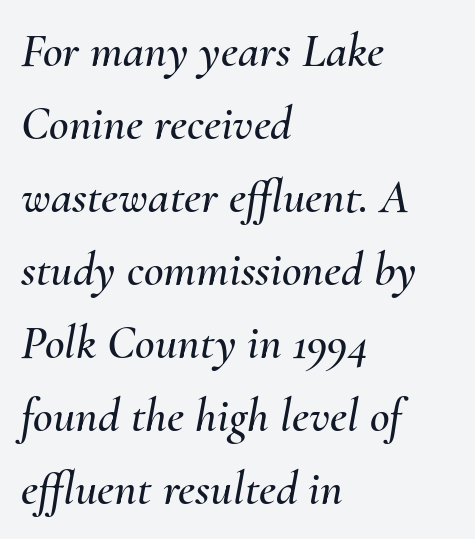
Horizontal bands of white between lines are of average thickness. The space directly below the letters is spotless. Every character sits at an angle, as italics do. Each line starts at the same left margin while the right side varies.
